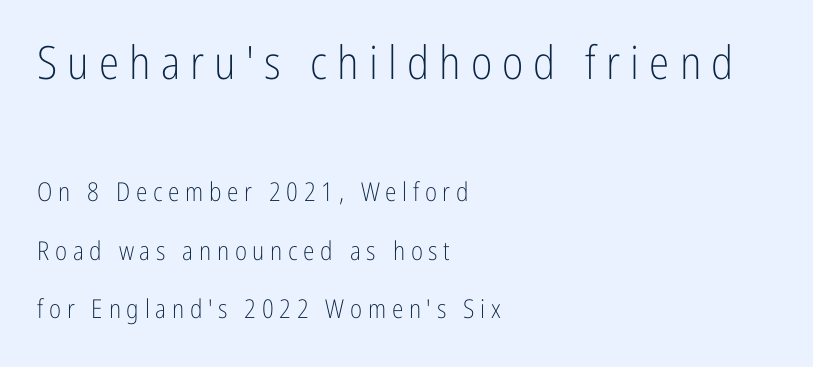
The image shows 46 px light, condensed sans-serif type, upright; set left-aligned, loose line spacing (2.25x), unusually wide letter spacing (+0.22 em), not underlined; the first (top) block is 1.77x larger; low stroke contrast and a medium x-height.
